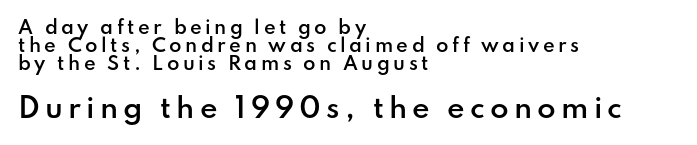
The image shows 27 px text type, upright; set left-aligned, tight line spacing (1.01x), not underlined; the second (bottom) block is 1.5x larger.
